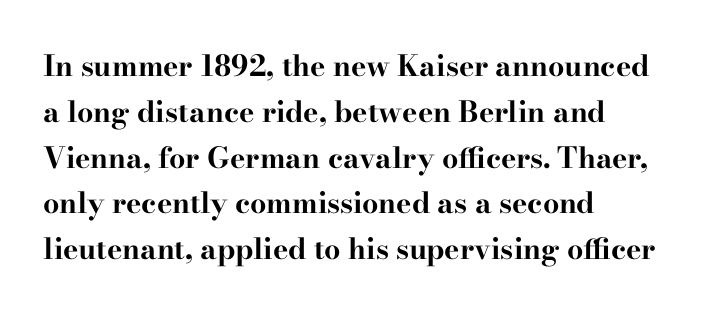
The image shows 29 px bold, wide serif type, upright; set left-aligned, normal line spacing (1.58x), normal letter spacing, not underlined; high stroke contrast and a small x-height.
